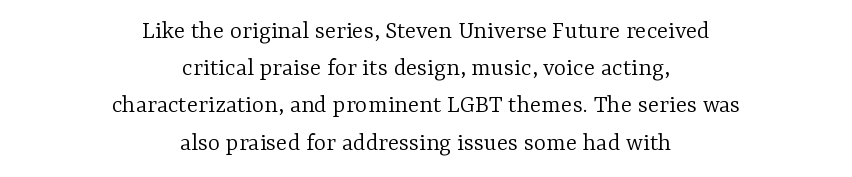
Q: Is the text bold? A: No.
Q: Is the text italic (slanted)? A: No, it is upright.
Q: Is the text underlined? A: No.
Q: How is the paragraph aligned? A: Centered.
Q: Is the spacing between letters normal or unusually wide? A: Normal.
Q: Is the spacing between lines tight, normal or loose? A: Normal.
